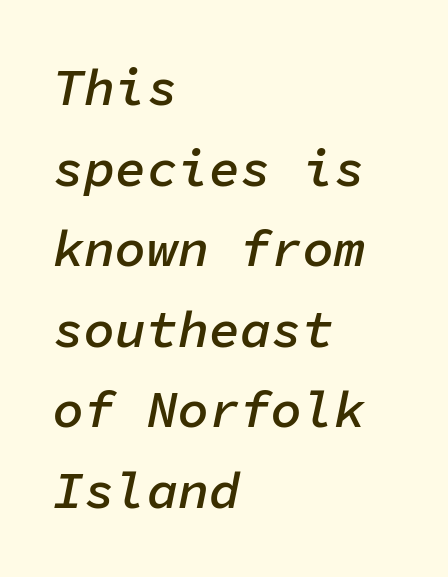
Q: Is the text bold? A: Semi-bold.
Q: Is the text italic (slanted)? A: Yes, it leans right by about 11 degrees.
Q: Is the text underlined? A: No.
Q: How is the paragraph aligned? A: Left-aligned.
Q: Is the spacing between letters normal or unusually wide? A: Normal.
Q: Is the spacing between lines tight, normal or loose? A: Normal.
Q: Width (condensed, normal, or wide)? A: Normal.
Q: Stroke contrast? A: Low.
Q: x-height? A: Medium.
Q: Monospaced? A: Yes.
